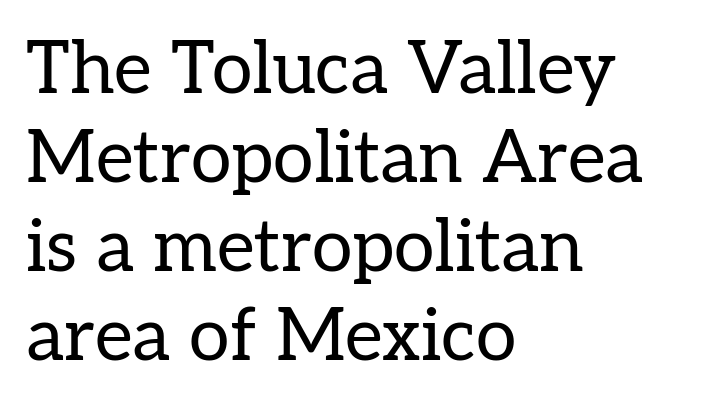
A typesetter would mark this as roman, not italic. Compared with a typical body face, this is equally light or lighter still. Between one letter and the next there's only the usual sliver of space. The passage shown is not underscored anywhere.
